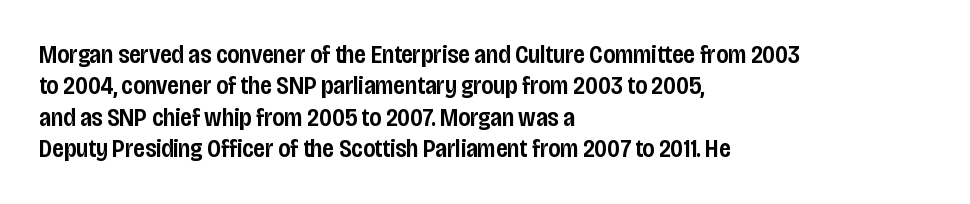
{"italic": "no", "bold": "semi", "underline": "no", "align": "left", "line_spacing": "normal", "line_spacing_ratio": 1.26, "letter_spacing": "normal", "letter_spacing_em": 0.0, "glyph_px": 25}
